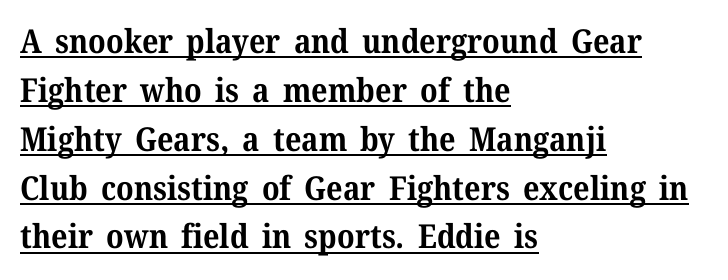
The designer left line spacing at the default. Between one letter and the next there's only the usual sliver of space. Each letter keeps its own natural width here, so spacing adapts to shape. Is the type bold? Yes — the strokes are clearly thick and heavy.
